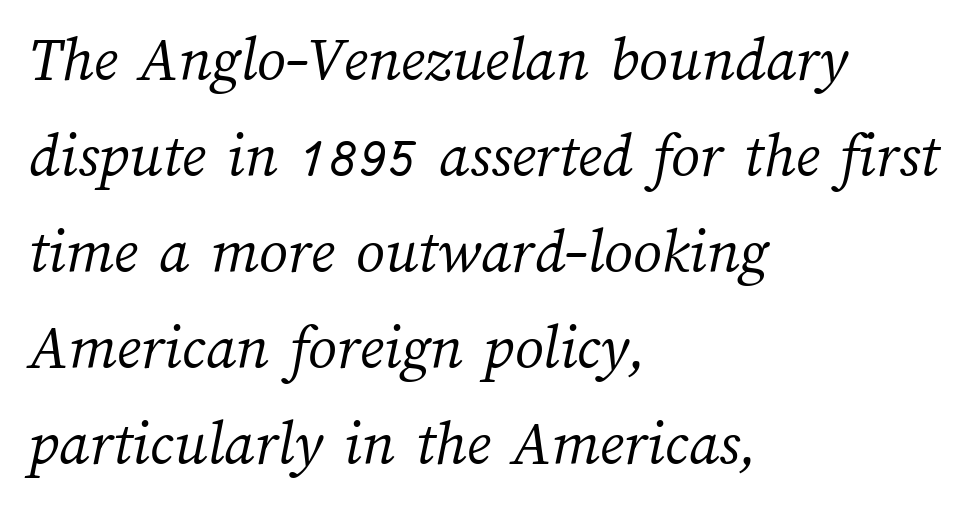
Q: Is the text bold? A: No.
Q: Is the text underlined? A: No.
Q: How is the paragraph aligned? A: Left-aligned.
Q: Is the spacing between letters normal or unusually wide? A: Normal.
Q: Is the spacing between lines tight, normal or loose? A: Normal.
Q: Width (condensed, normal, or wide)? A: Normal.
Q: Stroke contrast? A: Medium.
Q: x-height? A: Medium.
Q: Monospaced? A: No.
